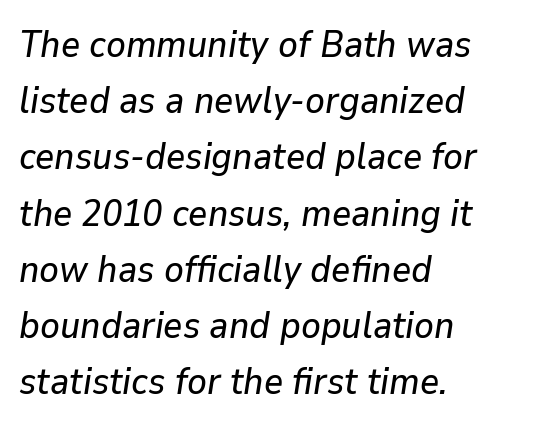
Q: Is the text italic (slanted)? A: Yes, it leans right by about 9 degrees.
Q: Is the text underlined? A: No.
Q: How is the paragraph aligned? A: Left-aligned.
Q: Is the spacing between letters normal or unusually wide? A: Normal.
Q: Is the spacing between lines tight, normal or loose? A: Normal.
Q: Width (condensed, normal, or wide)? A: Normal.
Q: Stroke contrast? A: Low.
Q: x-height? A: Medium.
Q: Monospaced? A: No.
